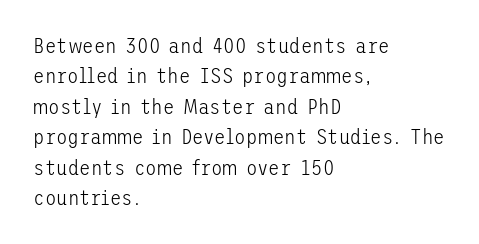
Letter spacing: default. Ink coverage per letter is moderate at most. The rag falls on the right side of this text block. Descenders are the only things crossing below the line. This block has exactly the height ordinary leading produces. This is the regular roman posture of the typeface.
